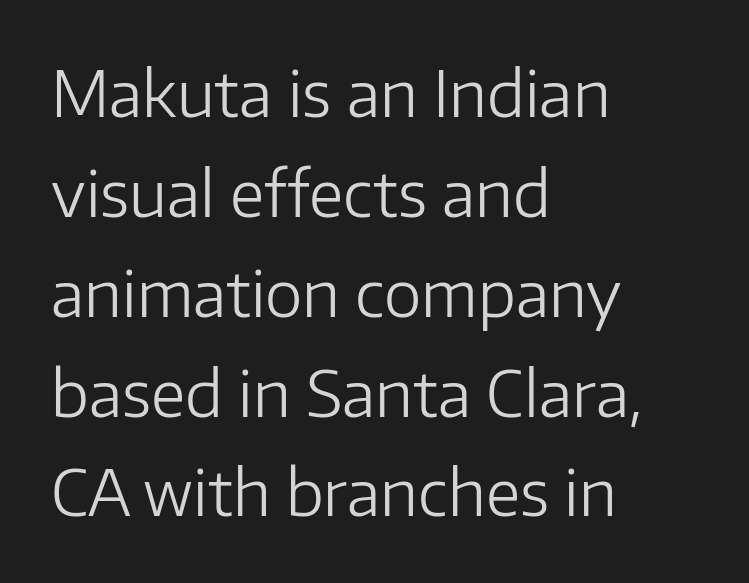
The image shows 64 px light sans-serif type, upright; set left-aligned, normal line spacing (1.56x), normal letter spacing, not underlined; low stroke contrast and a medium x-height.
